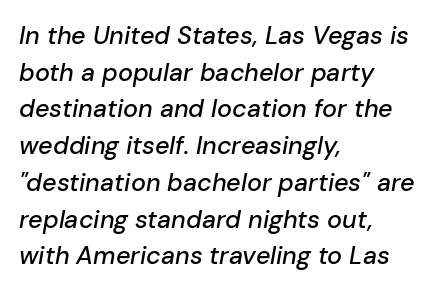
{"italic": "yes", "lean": "right", "slant_degrees": 10, "underline": "no", "align": "left", "line_spacing": "normal", "line_spacing_ratio": 1.47, "letter_spacing": "normal", "letter_spacing_em": 0.0, "glyph_px": 25}
